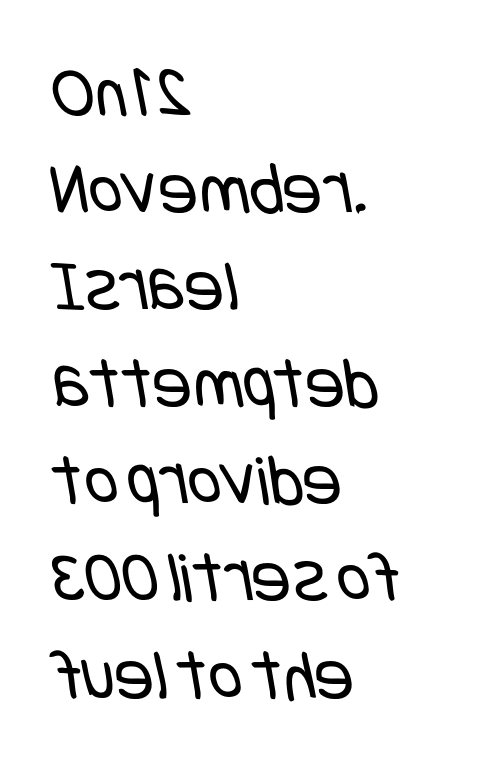
The image shows 73 px regular-weight, condensed sans-serif type; set left-aligned, normal line spacing (1.33x), normal letter spacing, not underlined; low stroke contrast and a large x-height.
